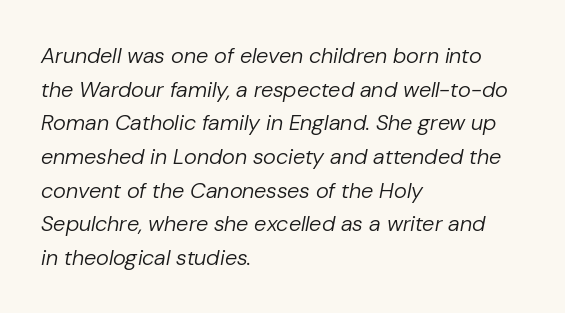
The image shows 22 px text type, italic (leaning right); set left-aligned, normal line spacing (1.53x), normal letter spacing, not underlined.
